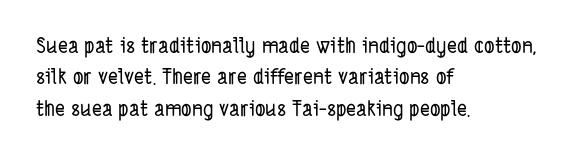
These lines keep a tight, regular rhythm from letter to letter. The rendering anchors every line to the left-hand side. Leading: standard. Clear beneath every line of the passage.
